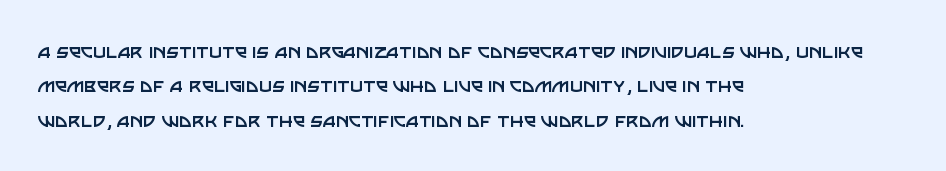
The specimen reads as upright at a glance. Is the stroke heavy? The answer is a plain regular-or-lighter. Clear beneath every line of the passage. Notice how descenders clear the ascenders below comfortably — that's standard leading.
